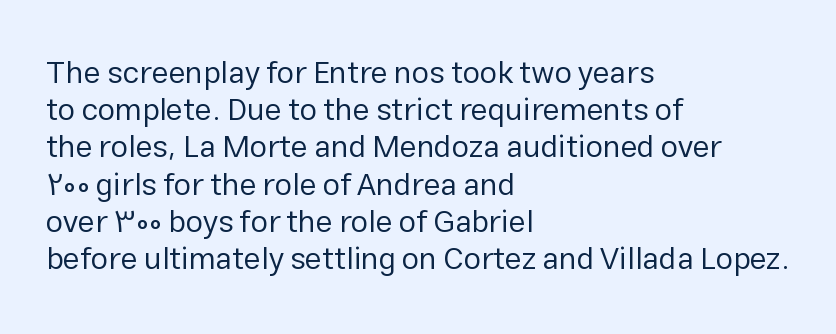
{"serif": "no", "italic": "no", "bold": "no", "weight": "regular", "width": "normal", "stroke_contrast": "low", "x_height": "medium", "monospaced": "no", "underline": "no", "align": "left", "line_spacing_ratio": 1.2, "letter_spacing": "normal", "letter_spacing_em": 0.0, "glyph_px": 31}
